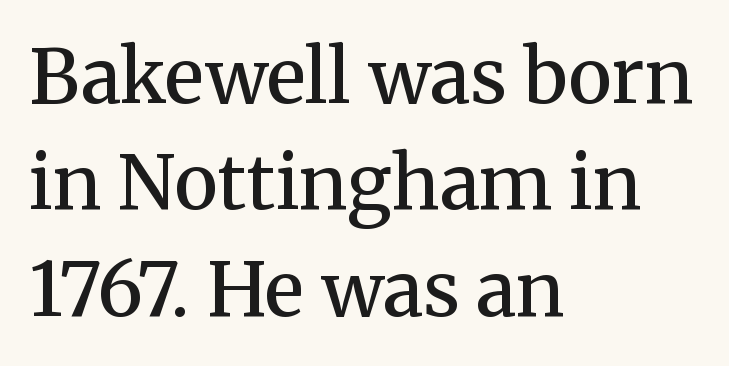
When letters stand straight like this, we call the style roman or upright. A bare baseline throughout the passage. Alignment: flush left. Glyph-to-glyph distance matches everyday printed text. These lines are rendered in a variable-pitch font. The glyphs have the mass of a demibold cut, below bold.
